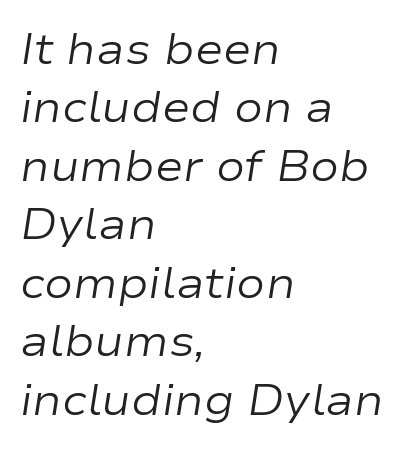
Anything drawn beneath the words? Only blank space. The cut favours lightness, reaching ordinary text weight at its darkest. Regarding leading, the lines here are spaced in the standard way. This rendering leaves character spacing at its baseline value.
